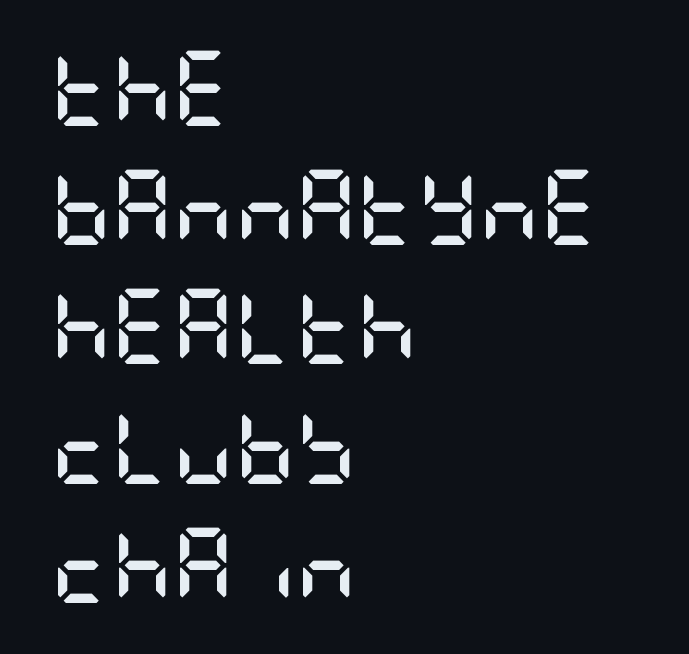
This rendering uses left alignment, leaving the right contour irregular. Words appear dense and cohesive because spacing is normal. Unlike a traditional serif, this face leaves its strokes unadorned. Beneath every word, the page is bare. This block has exactly the height ordinary leading produces. A typesetter would mark this as roman, not italic.
